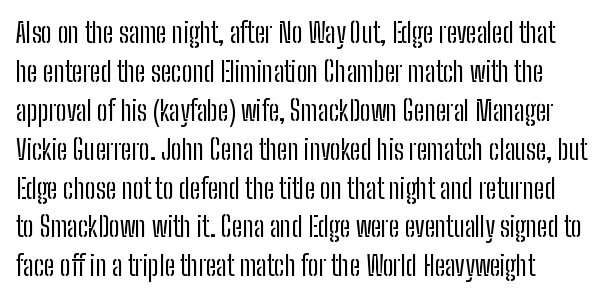
{"italic": "no", "bold": "no", "underline": "no", "line_spacing": "normal", "line_spacing_ratio": 1.44, "letter_spacing": "normal", "letter_spacing_em": 0.0, "glyph_px": 27}
